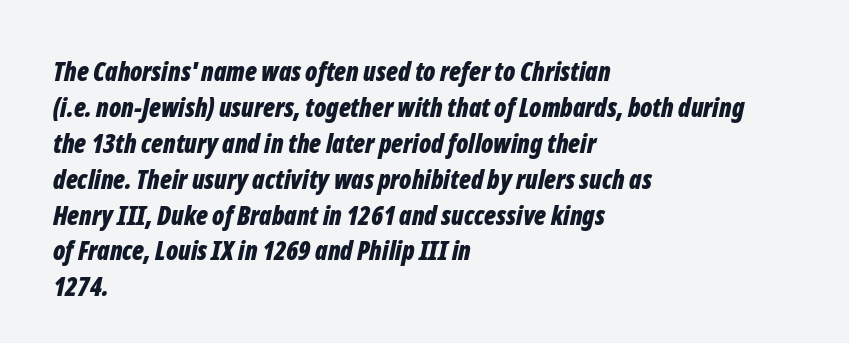
The image shows 26 px bold type, italic (leaning right); set left-aligned, normal line spacing (1.38x), normal letter spacing, not underlined.
